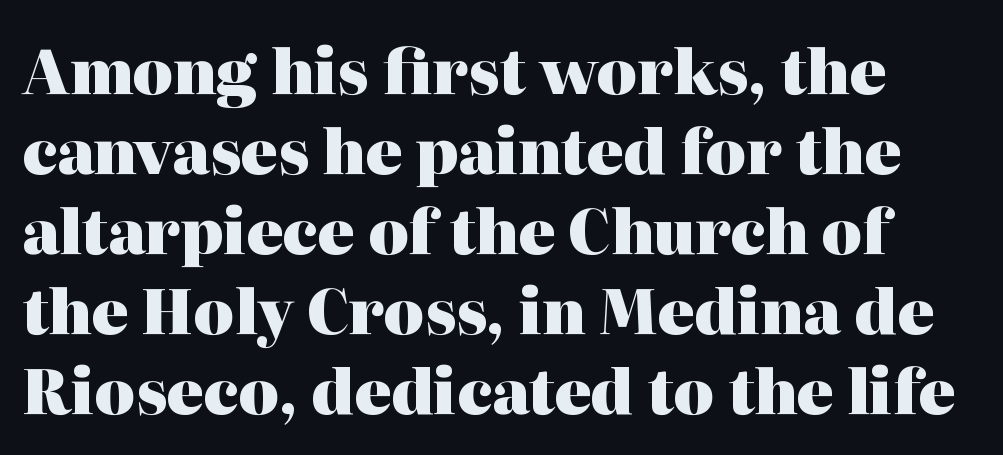
Q: Is the text bold? A: Yes.
Q: Is the text italic (slanted)? A: No, it is upright.
Q: Is the typeface a serif or a sans-serif typeface? A: Serif.
Q: Is the text underlined? A: No.
Q: Is the spacing between letters normal or unusually wide? A: Normal.
Q: Is the spacing between lines tight, normal or loose? A: Normal.
Q: Width (condensed, normal, or wide)? A: Normal.
Q: Stroke contrast? A: High.
Q: x-height? A: Medium.
Q: Monospaced? A: No.
